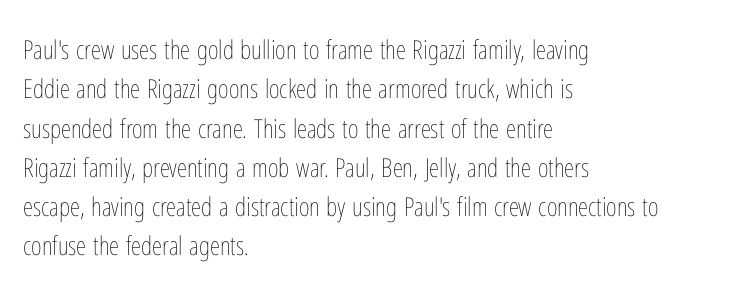
Q: Is the text bold? A: No.
Q: Is the text italic (slanted)? A: No, it is upright.
Q: Is the text underlined? A: No.
Q: How is the paragraph aligned? A: Left-aligned.
Q: Is the spacing between letters normal or unusually wide? A: Normal.
Q: Is the spacing between lines tight, normal or loose? A: Normal.
